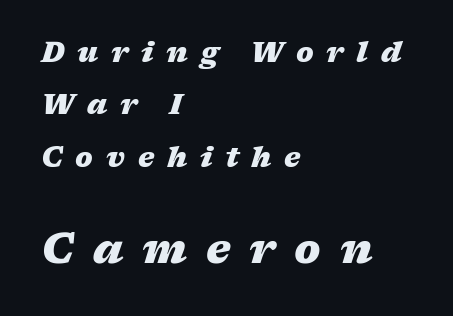
Q: Is the text bold? A: Yes.
Q: Is the text italic (slanted)? A: Yes, it leans right by about 17 degrees.
Q: Is the text underlined? A: No.
Q: How is the paragraph aligned? A: Left-aligned.
Q: Is the spacing between letters normal or unusually wide? A: Unusually wide.
Q: Which block of text is set in a larger size, the first (top) or the second (bottom)? A: The second (bottom) one.
Q: Width (condensed, normal, or wide)? A: Wide.
Q: Stroke contrast? A: Medium.
Q: x-height? A: Medium.
Q: Monospaced? A: No.
